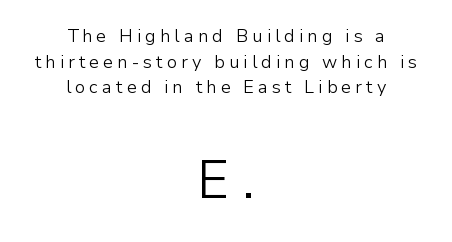
Ink coverage per letter is moderate at most. Letters rest on an invisible, unmarked baseline. Every row of glyphs is offset so its center matches the block's center. A typesetter would call this proportional, since set widths differ per character. Character size in the trailing block exceeds that of the leading block.
